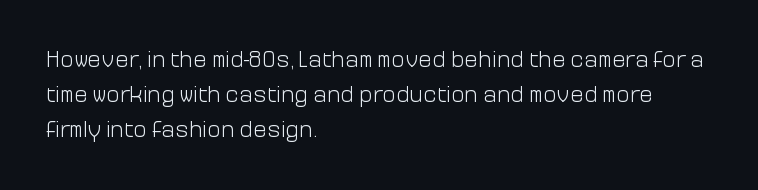
Weight: not bold — regular or lighter. The typesetter chose a ragged-right arrangement here. Each new line begins a customary step beneath the previous one. You could call the tracking neutral — neither tight nor loose. Only glyphs here, with clear space below each row. You can tell it's not italic because the verticals are truly vertical.
